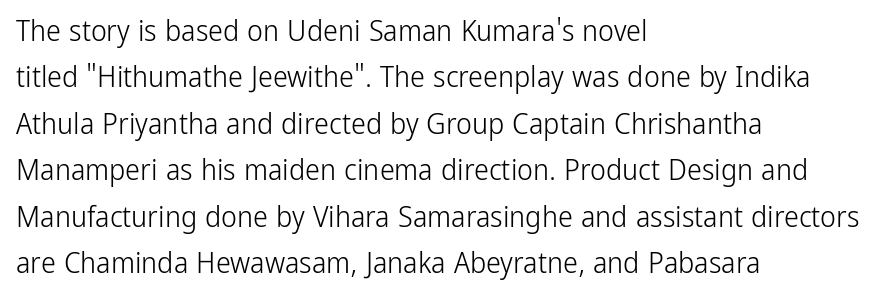
The image shows 30 px light, condensed sans-serif type, upright; set left-aligned, normal line spacing (1.55x), normal letter spacing, not underlined; low stroke contrast and a medium x-height.
